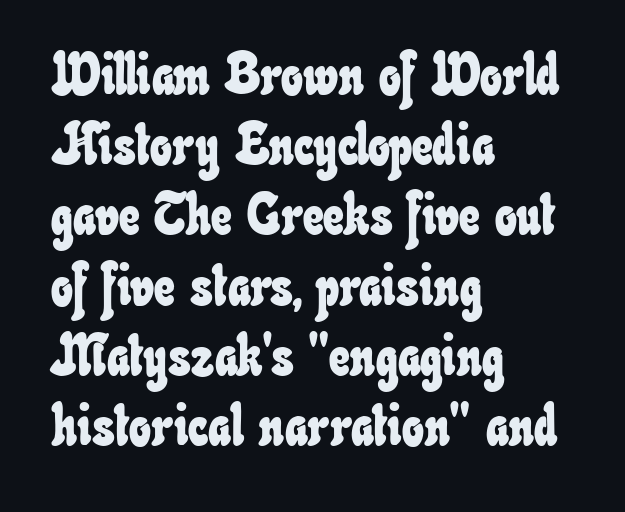
Q: Is the text underlined? A: No.
Q: How is the paragraph aligned? A: Left-aligned.
Q: Is the spacing between letters normal or unusually wide? A: Normal.
Q: Width (condensed, normal, or wide)? A: Condensed.
Q: Stroke contrast? A: Low.
Q: x-height? A: Small.
Q: Monospaced? A: No.
